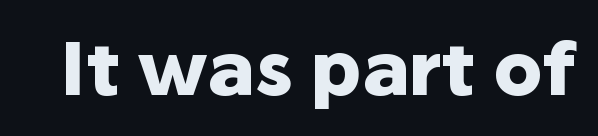
Tracking value appears to be zero — textbook default spacing. Unmarked baselines from the first word to the last. The lettering holds an erect, upright posture throughout. Heavy, bold letterforms. A typesetter would call this proportional, since set widths differ per character. What kind of face is this? One without serifs — a sans.
